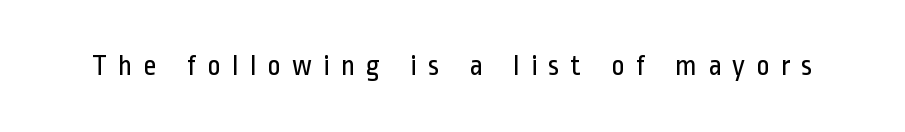
Q: Is the text bold? A: No.
Q: Is the text italic (slanted)? A: No, it is upright.
Q: Is the typeface a serif or a sans-serif typeface? A: Sans-serif.
Q: Is the text underlined? A: No.
Q: Is the spacing between letters normal or unusually wide? A: Unusually wide.
Q: Width (condensed, normal, or wide)? A: Condensed.
Q: Stroke contrast? A: Low.
Q: x-height? A: Medium.
Q: Monospaced? A: No.
